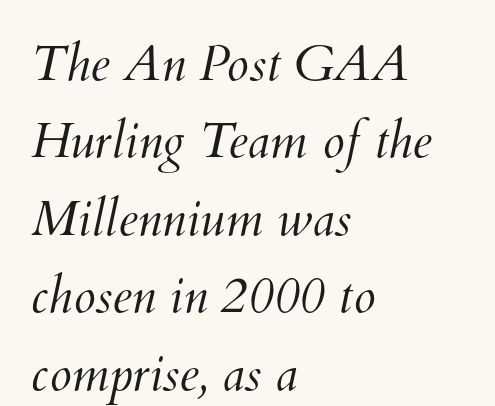
{"bold": "no", "weight": "light", "width": "normal", "stroke_contrast": "medium", "x_height": "small", "monospaced": "no", "underline": "no", "align": "left", "line_spacing": "normal", "line_spacing_ratio": 1.55, "letter_spacing": "normal", "letter_spacing_em": 0.0, "glyph_px": 50}
